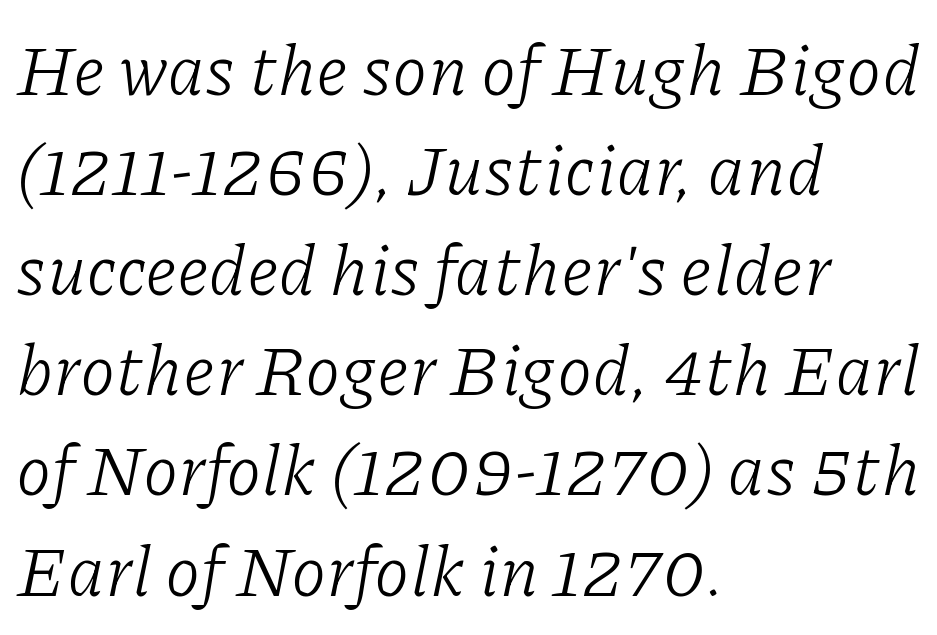
Any mark beneath the type? The region is blank. A student would call this left alignment; a typographer would say flush left, rag right. If you drew a line through each stem, it would be angled. Between one letter and the next there's only the usual sliver of space. Check where the strokes stop: tiny serifs finish them off. Quick note: interline space is typical.
